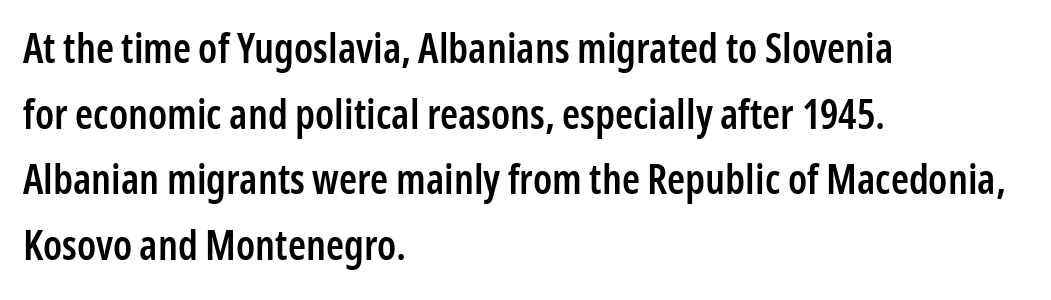
The font's upright variant was chosen for this text. The glyphs are unaccompanied by any horizontal stroke below them. The rendering uses natural spacing where letterforms have individual widths. Characters follow at the spacing the type designer built in.
